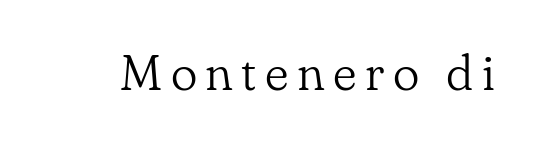
Decoration check: the copy has no underline. Are there feet on the stems? There are — it's a serif. The font sits on the lighter half of the weight spectrum, regular included. A typesetter would mark this as roman, not italic. Varying glyph widths throughout — classic text-font behaviour.
